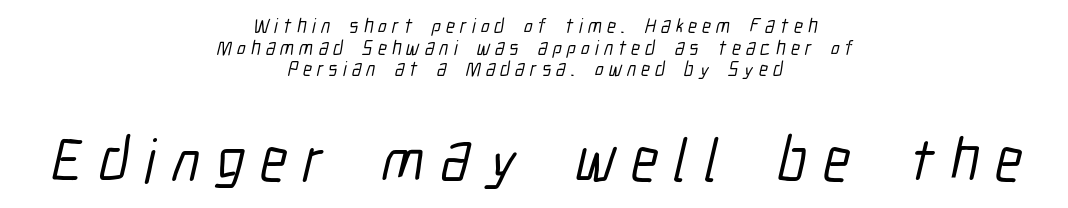
Q: Is the typeface a serif or a sans-serif typeface? A: Sans-serif.
Q: Is the text underlined? A: No.
Q: How is the paragraph aligned? A: Centered.
Q: Is the spacing between letters normal or unusually wide? A: Unusually wide.
Q: Is the spacing between lines tight, normal or loose? A: Tight.
Q: Which block of text is set in a larger size, the first (top) or the second (bottom)? A: The second (bottom) one.
Q: Width (condensed, normal, or wide)? A: Condensed.
Q: Stroke contrast? A: Low.
Q: x-height? A: Medium.
Q: Monospaced? A: No.
